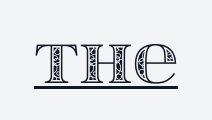
Has an underline been added? It has. Is this a fixed-width face? No — the glyphs have proportional, varying widths. The tracking reads as untouched default to a designer's eye. You can tell it's not italic because the verticals are truly vertical.
